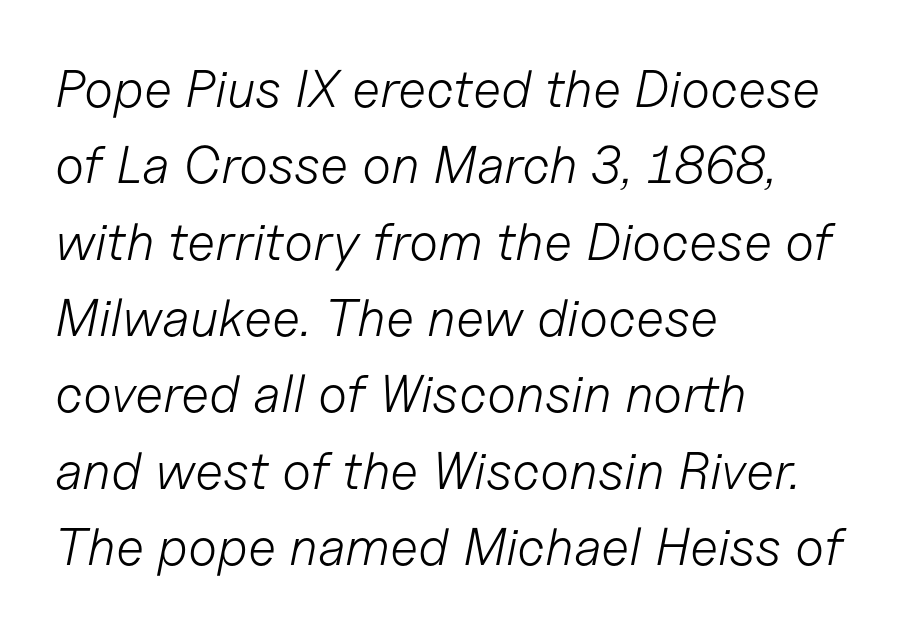
Q: Is the text bold? A: No.
Q: Is the text italic (slanted)? A: Yes, it leans right by about 11 degrees.
Q: Is the text underlined? A: No.
Q: How is the paragraph aligned? A: Left-aligned.
Q: Is the spacing between letters normal or unusually wide? A: Normal.
Q: Is the spacing between lines tight, normal or loose? A: Normal.
Q: Width (condensed, normal, or wide)? A: Normal.
Q: Stroke contrast? A: Low.
Q: x-height? A: Medium.
Q: Monospaced? A: No.
